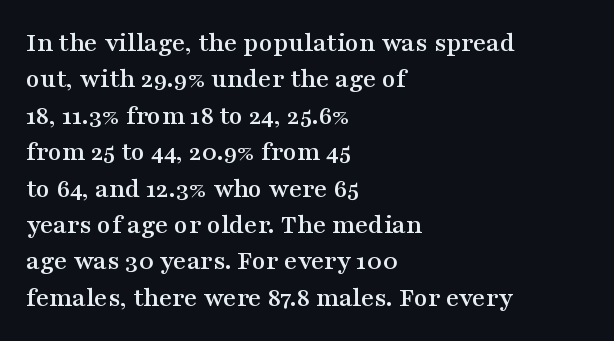
The image shows 28 px wide serif type, upright; set left-aligned, normal line spacing (1.3x), normal letter spacing, not underlined; medium stroke contrast and a medium x-height.
